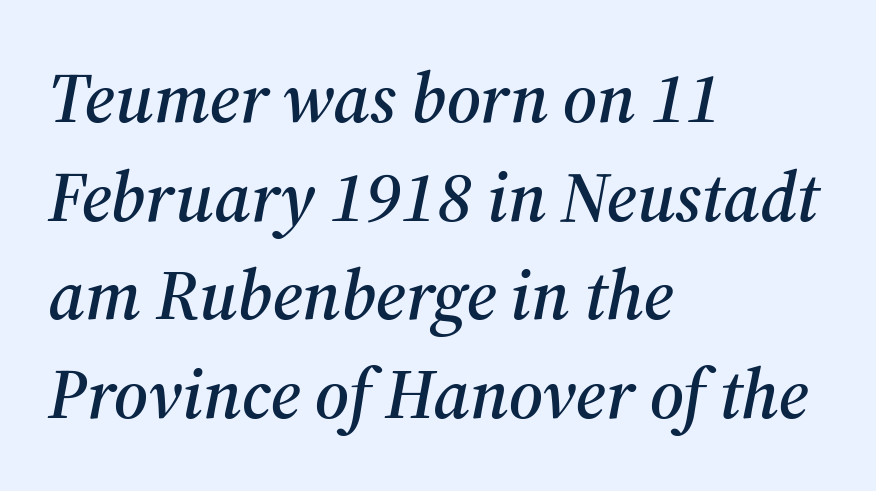
Q: Is the text italic (slanted)? A: Yes, it leans right by about 12 degrees.
Q: Is the typeface a serif or a sans-serif typeface? A: Serif.
Q: Is the text underlined? A: No.
Q: How is the paragraph aligned? A: Left-aligned.
Q: Is the spacing between letters normal or unusually wide? A: Normal.
Q: Is the spacing between lines tight, normal or loose? A: Normal.
Q: Width (condensed, normal, or wide)? A: Normal.
Q: Stroke contrast? A: Medium.
Q: x-height? A: Medium.
Q: Monospaced? A: No.
